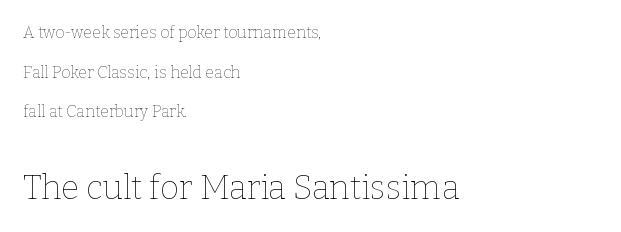
Italic: no, the glyphs are upright roman. Here the second block reads like a headline and the first like body copy. The rendering uses natural spacing where letterforms have individual widths. The vertical gap from one line to the next is large.
